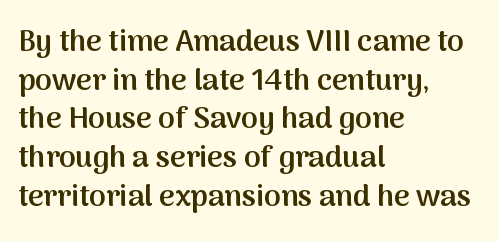
Q: Is the text bold? A: Semi-bold.
Q: Is the text italic (slanted)? A: No, it is upright.
Q: Is the typeface a serif or a sans-serif typeface? A: Sans-serif.
Q: Is the text underlined? A: No.
Q: How is the paragraph aligned? A: Left-aligned.
Q: Is the spacing between letters normal or unusually wide? A: Normal.
Q: Is the spacing between lines tight, normal or loose? A: Normal.
Q: Width (condensed, normal, or wide)? A: Normal.
Q: Stroke contrast? A: Medium.
Q: x-height? A: Medium.
Q: Monospaced? A: No.
